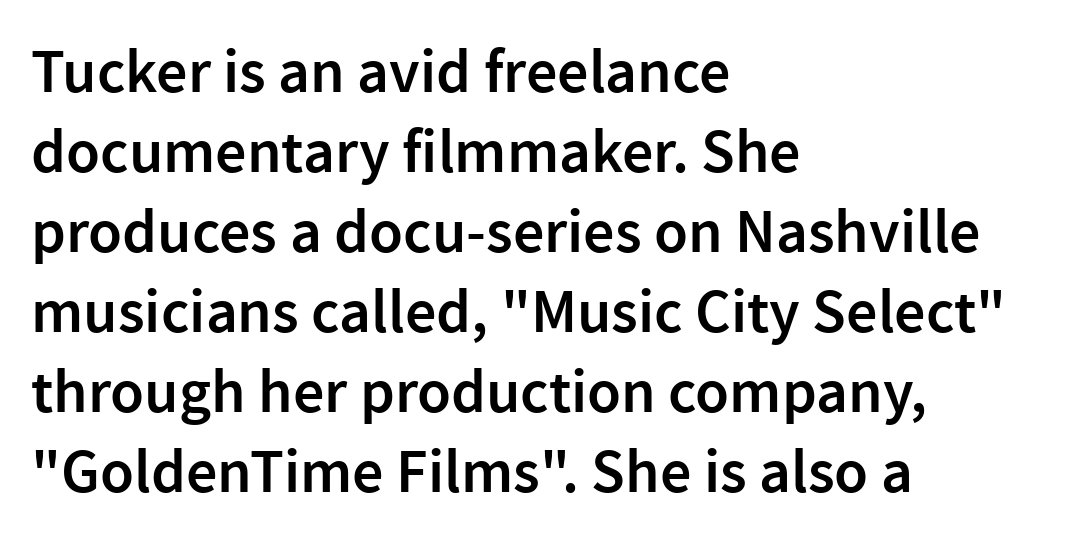
Here the glyphs are tracked normally, forming tight word shapes. The vertical gap from one line to the next is medium. The rendering uses a semibold face; strokes are thickened but not to full bold. Posture: upright roman. You could not count columns in this text — the font is proportionally spaced.
